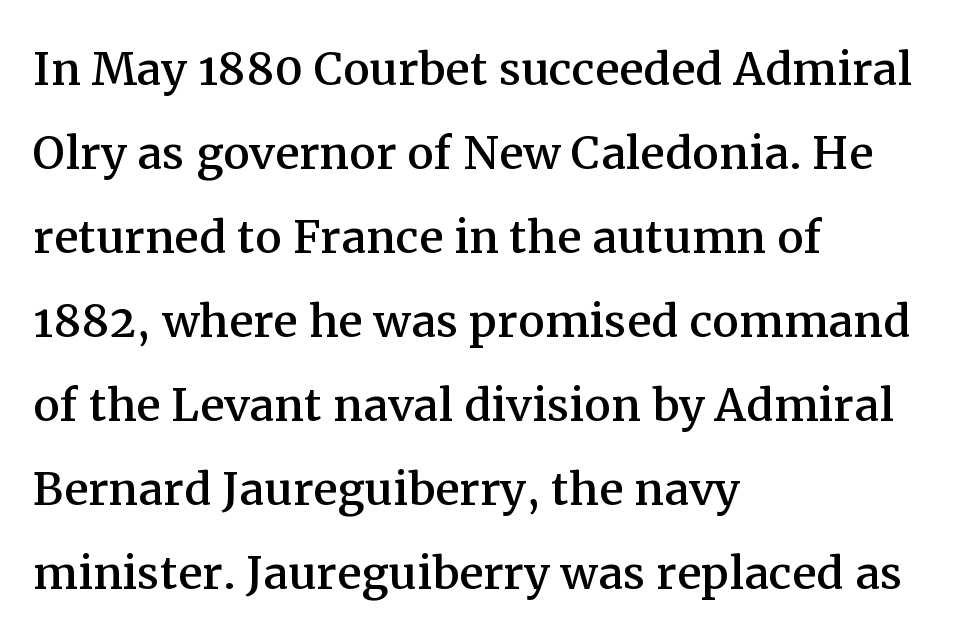
{"serif": "yes", "italic": "no", "width": "normal", "stroke_contrast": "medium", "x_height": "medium", "monospaced": "no", "underline": "no", "align": "left", "line_spacing": "normal", "line_spacing_ratio": 1.4, "letter_spacing": "normal", "letter_spacing_em": 0.0, "glyph_px": 60}
